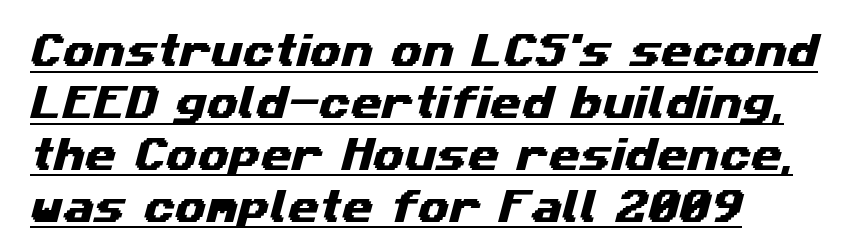
{"serif": "no", "width": "wide", "stroke_contrast": "medium", "x_height": "medium", "monospaced": "no", "underline": "yes", "line_spacing": "normal", "line_spacing_ratio": 1.44, "letter_spacing": "normal", "letter_spacing_em": 0.0, "glyph_px": 36}
